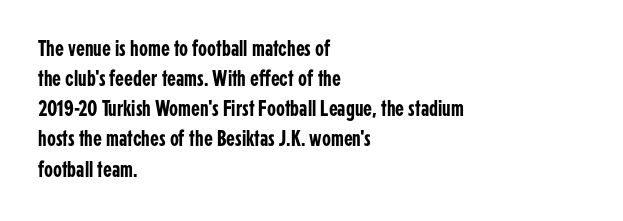
Q: Is the text italic (slanted)? A: No, it is upright.
Q: Is the text underlined? A: No.
Q: How is the paragraph aligned? A: Left-aligned.
Q: Is the spacing between letters normal or unusually wide? A: Normal.
Q: Is the spacing between lines tight, normal or loose? A: Normal.
